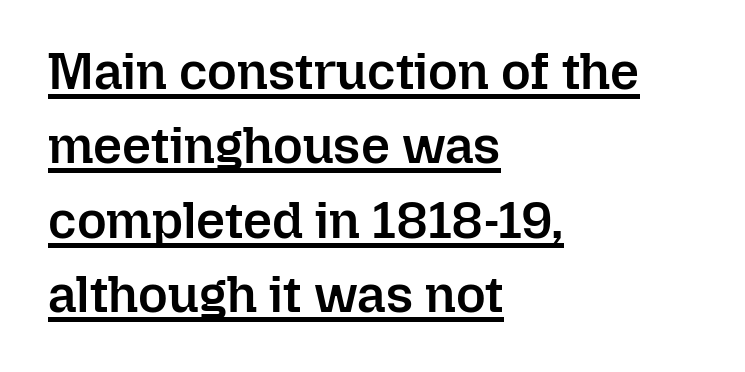
The image shows 51 px semibold type, upright; set left-aligned, normal line spacing (1.46x), normal letter spacing, underlined; low stroke contrast and a medium x-height.
